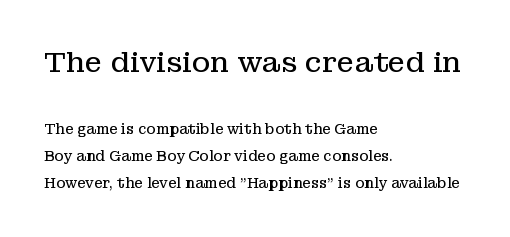
Size contrast runs from large at the top to small at the bottom. Vertical stems look standard width or narrower in stroke. The passage shown is typed in a proportional face where columns would drift. One-word summary of the alignment: left. This is roman type, the default non-slanted kind. Notice the wide empty band between every row — that's loose leading.
